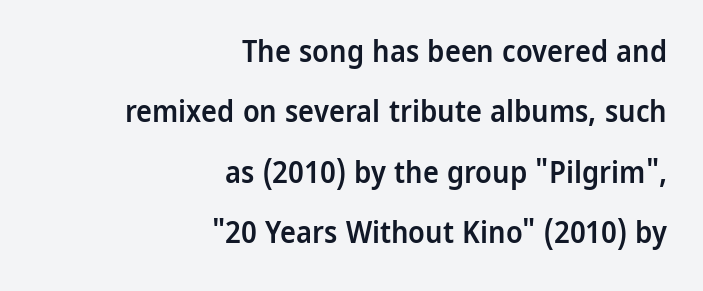
The image shows 30 px semibold sans-serif type, upright; set right-aligned, loose line spacing (2.01x), normal letter spacing, not underlined; low stroke contrast and a medium x-height.
